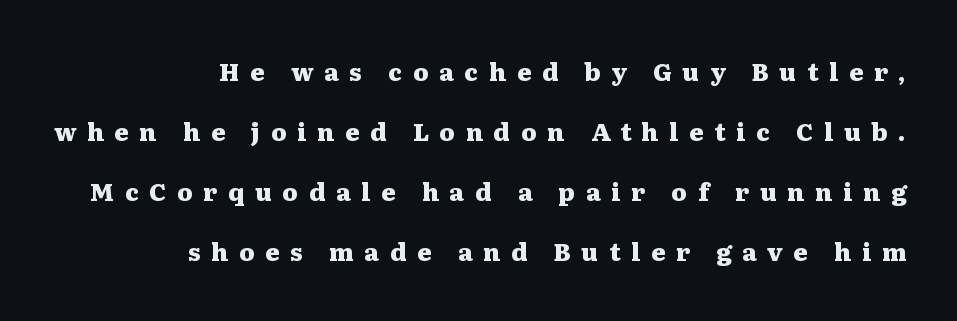
{"italic": "no", "bold": "yes", "underline": "no", "align": "right", "line_spacing": "loose", "line_spacing_ratio": 2.5, "letter_spacing": "wide", "letter_spacing_em": 0.45, "glyph_px": 24}
